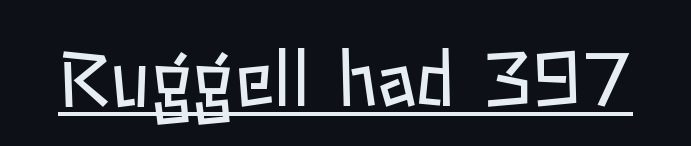
The image shows 74 px regular-weight type, upright; set normal letter spacing, underlined; low stroke contrast and a medium x-height.
